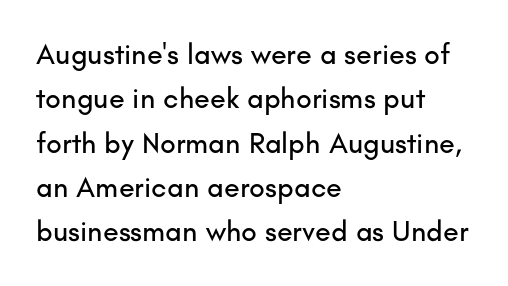
{"serif": "no", "italic": "no", "width": "normal", "stroke_contrast": "low", "x_height": "small", "monospaced": "no", "underline": "no", "align": "left", "line_spacing": "normal", "line_spacing_ratio": 1.53, "letter_spacing": "normal", "letter_spacing_em": 0.0, "glyph_px": 29}
